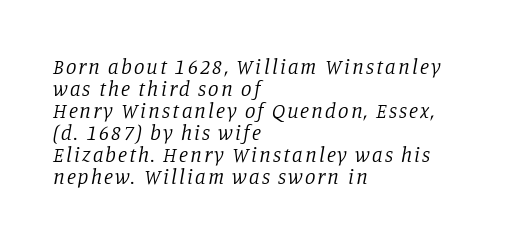
This rendering uses left alignment, leaving the right contour irregular. Unmarked baselines from the first word to the last. It's the slanting kind of type. The weight would be labelled regular, book, light, or lighter still.
